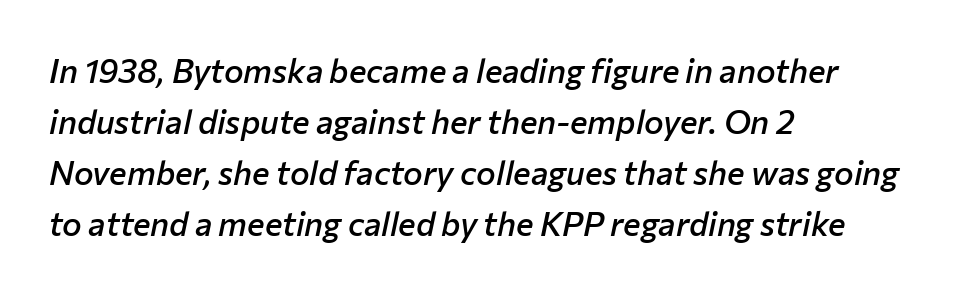
{"italic": "yes", "lean": "right", "slant_degrees": 12, "bold": "semi", "weight": "semibold", "width": "normal", "stroke_contrast": "low", "x_height": "medium", "monospaced": "no", "underline": "no", "align": "left", "line_spacing": "normal", "line_spacing_ratio": 1.55, "letter_spacing": "normal", "letter_spacing_em": 0.0, "glyph_px": 33}
